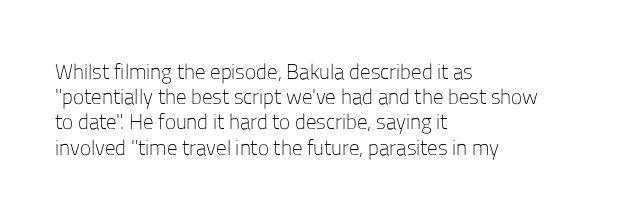
{"italic": "no", "bold": "no", "underline": "no", "align": "left", "line_spacing_ratio": 1.2, "letter_spacing": "normal", "letter_spacing_em": 0.0, "glyph_px": 21}
